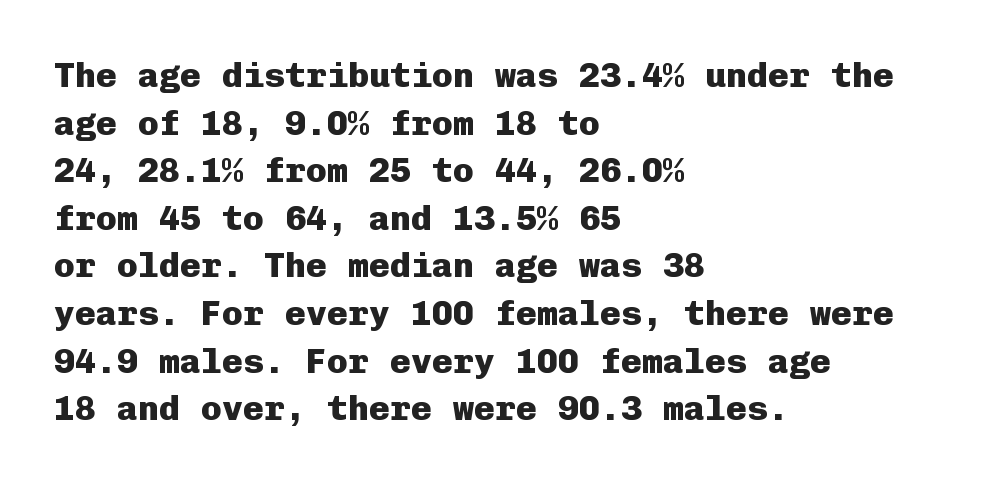
The image shows 35 px heavy sans-serif type, upright, monospaced; set left-aligned, normal line spacing (1.36x), normal letter spacing, not underlined; low stroke contrast and a medium x-height.
